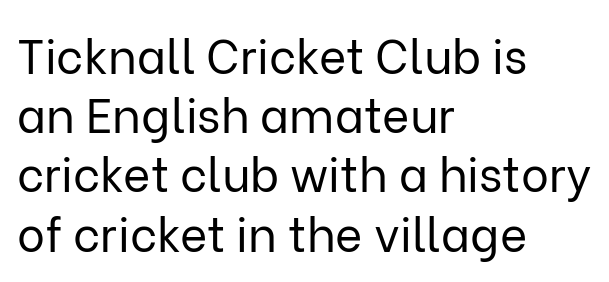
{"serif": "no", "italic": "no", "bold": "no", "weight": "regular", "width": "normal", "stroke_contrast": "low", "x_height": "medium", "monospaced": "no", "underline": "no", "align": "left", "line_spacing": "normal", "line_spacing_ratio": 1.26, "letter_spacing": "normal", "letter_spacing_em": 0.0, "glyph_px": 47}
